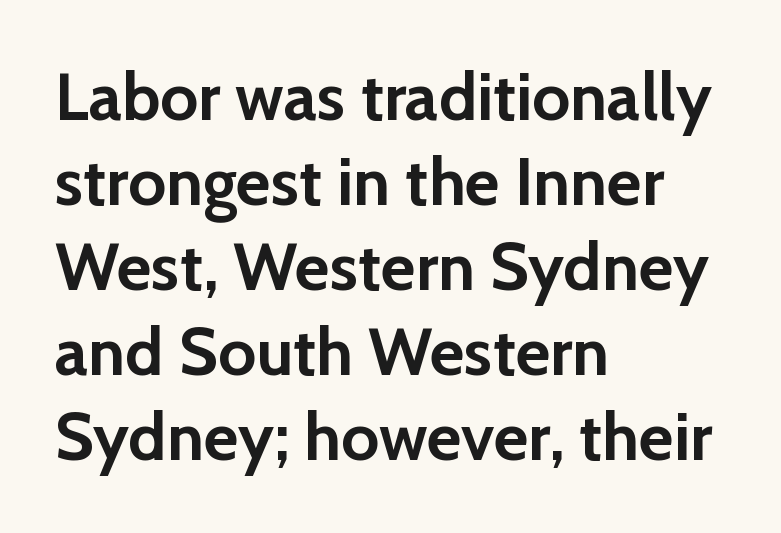
The image shows 67 px semibold sans-serif type, upright; set left-aligned, normal line spacing (1.27x), normal letter spacing, not underlined; low stroke contrast and a medium x-height.
